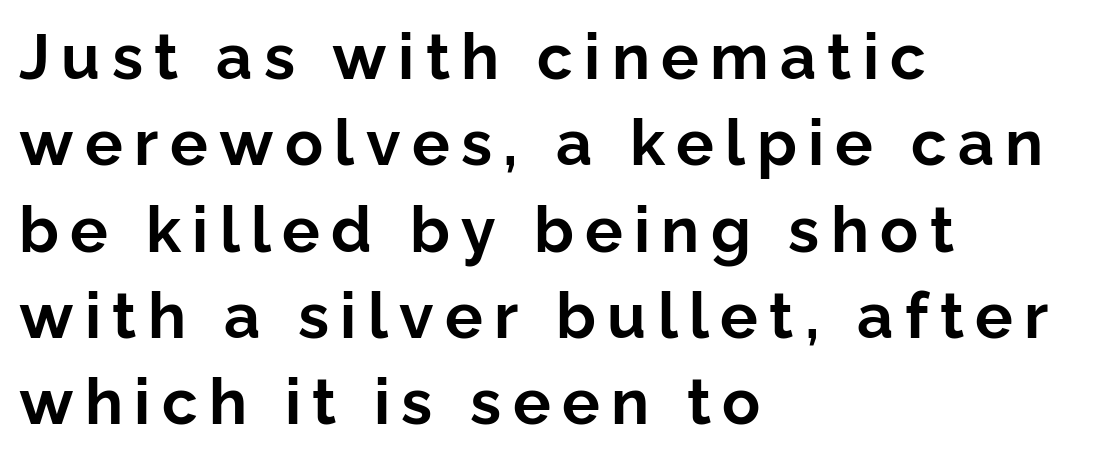
Q: Is the text bold? A: Yes.
Q: Is the text italic (slanted)? A: No, it is upright.
Q: Is the typeface a serif or a sans-serif typeface? A: Sans-serif.
Q: Is the text underlined? A: No.
Q: How is the paragraph aligned? A: Left-aligned.
Q: Is the spacing between lines tight, normal or loose? A: Normal.
Q: Width (condensed, normal, or wide)? A: Normal.
Q: Stroke contrast? A: Low.
Q: x-height? A: Medium.
Q: Monospaced? A: No.
